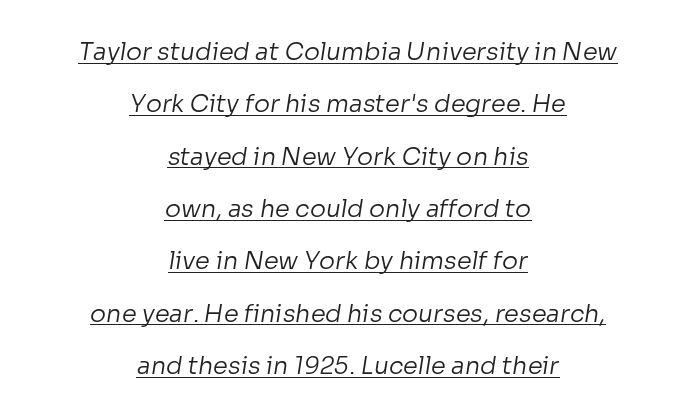
Successive baselines arrive slowly, with a big drop between each. This rendering leaves character spacing at its baseline value. The lines in this sample share a center point and differ in where they start and stop. The face looks like a standard text weight, possibly lighter. Like a heading marked for emphasis, these lines bear an underscore.
